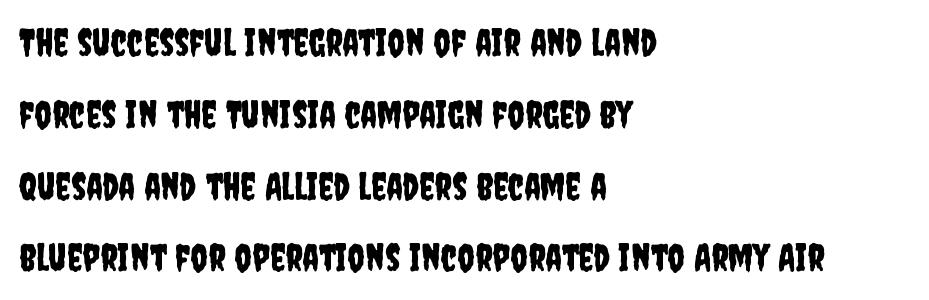
The image shows 38 px condensed sans-serif type, upright; set left-aligned, line spacing 1.89x, normal letter spacing, not underlined; low stroke contrast and a large x-height.
